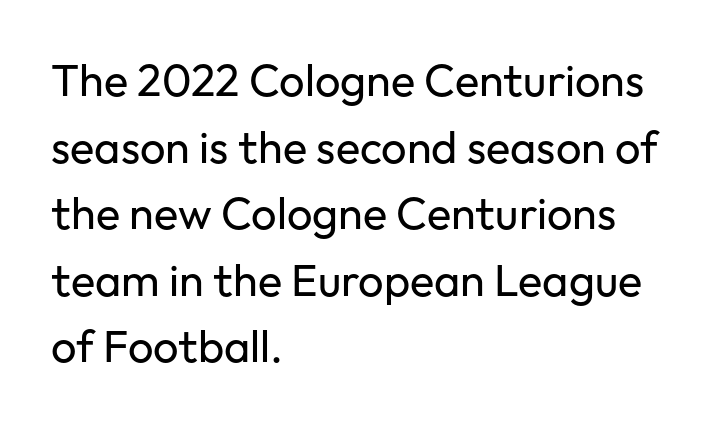
{"serif": "no", "italic": "no", "bold": "no", "weight": "regular", "width": "normal", "stroke_contrast": "low", "x_height": "medium", "monospaced": "no", "underline": "no", "align": "left", "line_spacing": "normal", "line_spacing_ratio": 1.48, "letter_spacing": "normal", "letter_spacing_em": 0.0, "glyph_px": 45}
